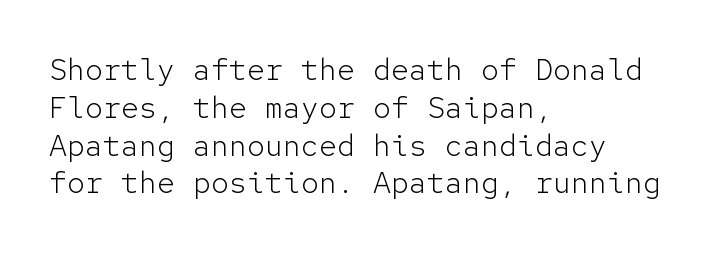
{"serif": "no", "italic": "no", "bold": "no", "weight": "light", "width": "normal", "stroke_contrast": "low", "x_height": "medium", "monospaced": "yes", "underline": "no", "align": "left", "line_spacing": "normal", "line_spacing_ratio": 1.26, "letter_spacing": "normal", "letter_spacing_em": 0.0, "glyph_px": 30}
